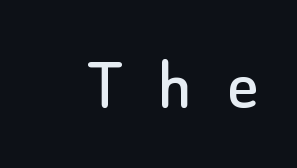
{"serif": "no", "italic": "no", "width": "normal", "stroke_contrast": "low", "x_height": "small", "monospaced": "no", "underline": "no", "letter_spacing": "wide", "letter_spacing_em": 0.47, "glyph_px": 76}
